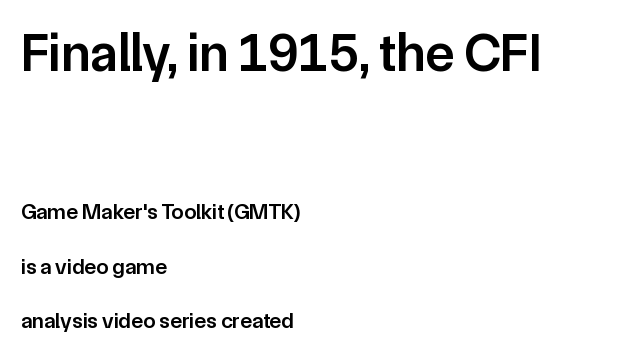
Q: Is the text bold? A: Semi-bold.
Q: Is the text italic (slanted)? A: No, it is upright.
Q: Is the typeface a serif or a sans-serif typeface? A: Sans-serif.
Q: Is the text underlined? A: No.
Q: How is the paragraph aligned? A: Left-aligned.
Q: Is the spacing between letters normal or unusually wide? A: Normal.
Q: Is the spacing between lines tight, normal or loose? A: Loose.
Q: Which block of text is set in a larger size, the first (top) or the second (bottom)? A: The first (top) one.
Q: Width (condensed, normal, or wide)? A: Normal.
Q: Stroke contrast? A: Low.
Q: x-height? A: Medium.
Q: Monospaced? A: No.
